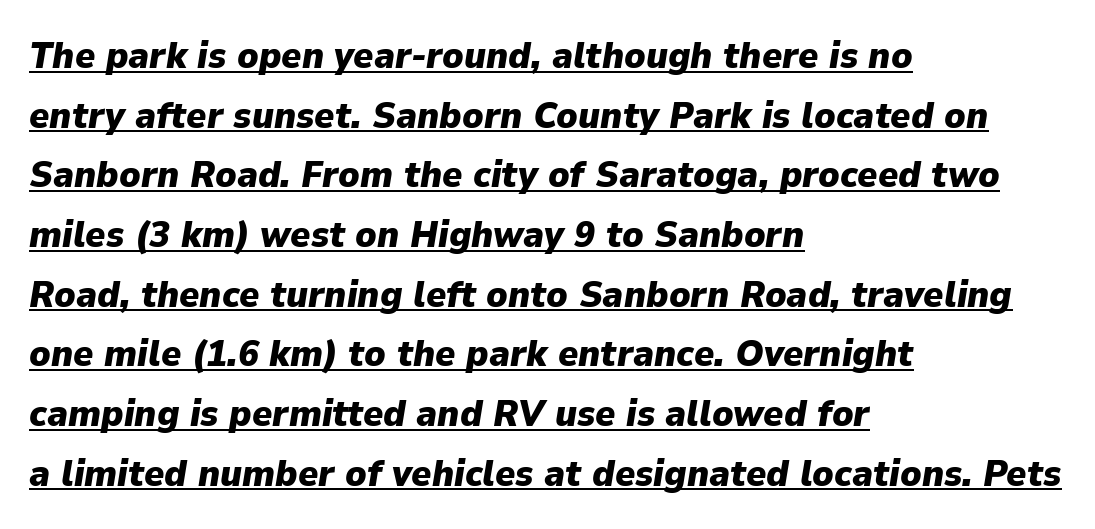
{"italic": "yes", "lean": "right", "slant_degrees": 9, "bold": "yes", "weight": "heavy", "width": "normal", "stroke_contrast": "low", "x_height": "medium", "monospaced": "no", "underline": "yes", "align": "left", "line_spacing": "normal", "line_spacing_ratio": 1.57, "letter_spacing": "normal", "letter_spacing_em": 0.0, "glyph_px": 38}
